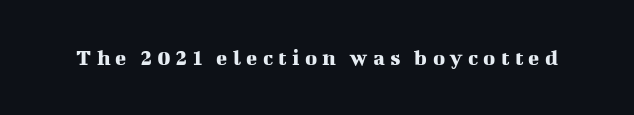
Any mark beneath the type? The region is blank. Rendered with straight, roman letterforms. Each word looks stretched out because of the extra space between its letters.
